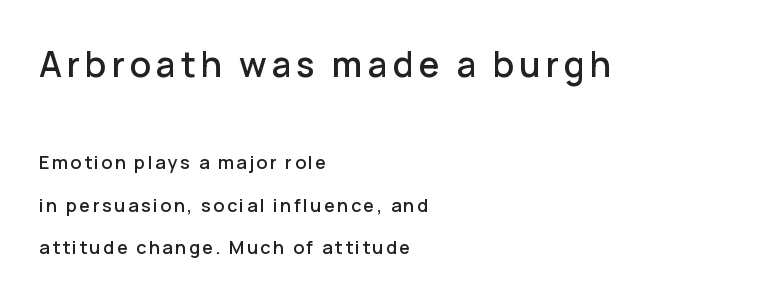
Does the lettering tilt? It doesn't — this is upright. Is this a sans? Yes — the strokes have no serifs. Size contrast runs from large at the top to small at the bottom. Successive baselines arrive slowly, with a big drop between each. The text block is weighted toward the left margin, trailing off unevenly rightward. The glyphs are unaccompanied by any horizontal stroke below them.
